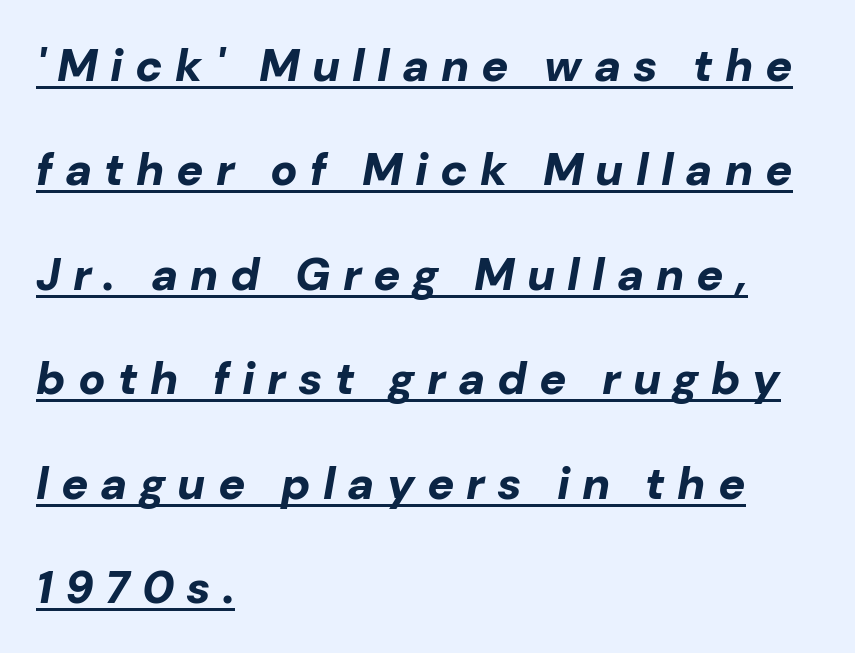
Is the type slanted? Yes — the strokes lean at a clear angle. These lines are rendered in a variable-pitch font. The setting favours the left margin, as ordinary paragraphs usually do. These lines have a slow, spaced-out rhythm from letter to letter.
